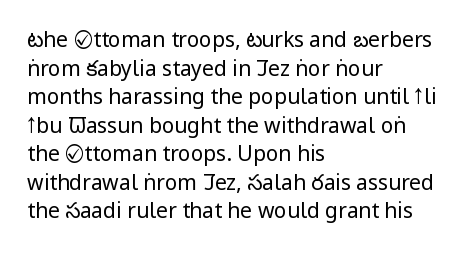
{"italic": "no", "bold": "no", "underline": "no", "align": "left", "line_spacing": "normal", "line_spacing_ratio": 1.36, "letter_spacing": "normal", "letter_spacing_em": 0.0, "glyph_px": 21}
